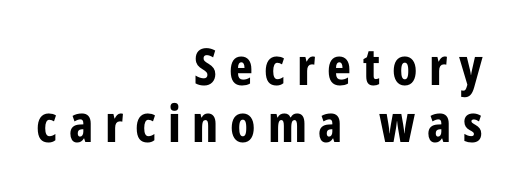
Q: Is the text bold? A: Yes.
Q: Is the text italic (slanted)? A: No, it is upright.
Q: Is the typeface a serif or a sans-serif typeface? A: Sans-serif.
Q: Is the text underlined? A: No.
Q: How is the paragraph aligned? A: Right-aligned.
Q: Is the spacing between letters normal or unusually wide? A: Unusually wide.
Q: Is the spacing between lines tight, normal or loose? A: Tight.
Q: Width (condensed, normal, or wide)? A: Condensed.
Q: Stroke contrast? A: Low.
Q: x-height? A: Medium.
Q: Monospaced? A: No.
